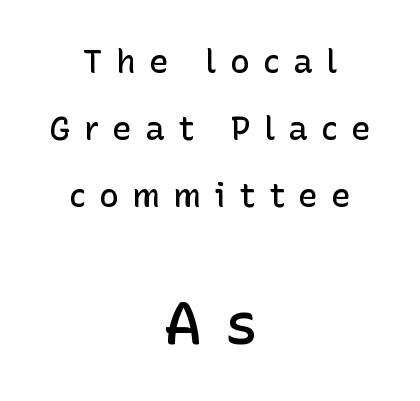
{"serif": "no", "italic": "no", "bold": "semi", "weight": "semibold", "width": "normal", "stroke_contrast": "low", "x_height": "medium", "monospaced": "no", "underline": "no", "align": "center", "line_spacing": "loose", "line_spacing_ratio": 2.03, "letter_spacing": "wide", "letter_spacing_em": 0.4, "larger_block": "second", "size_ratio": 1.76, "glyph_px": 58}
